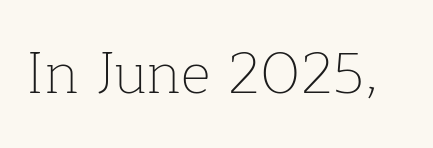
{"serif": "yes", "italic": "no", "bold": "no", "weight": "thin", "width": "normal", "stroke_contrast": "low", "x_height": "medium", "monospaced": "no", "underline": "no", "letter_spacing": "normal", "letter_spacing_em": 0.0, "glyph_px": 58}
